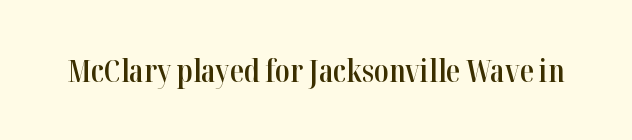
Every letter is mildly thick-stroked: semibold rather than bold. The type is set solid horizontally, with unmodified tracking. Classification — serif. You could not count columns in this text — the font is proportionally spaced. The font's upright variant was chosen for this text.
